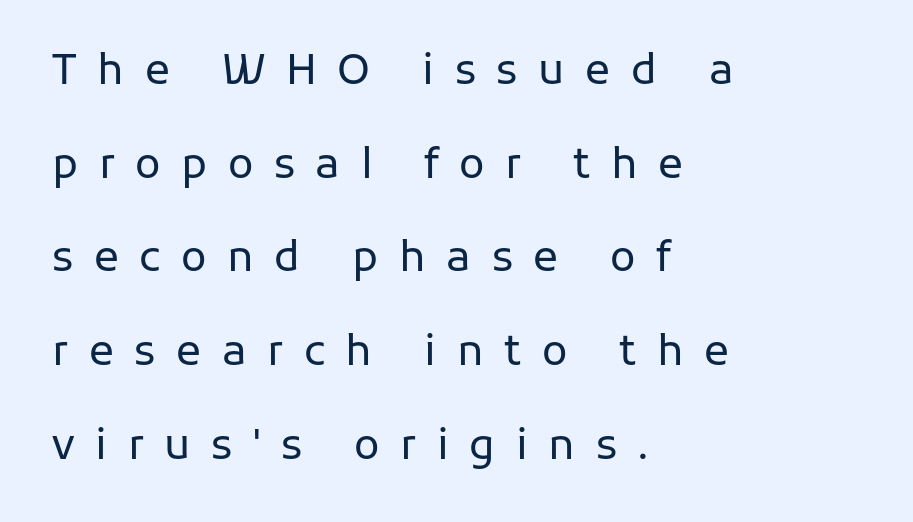
Q: Is the text bold? A: No.
Q: Is the text italic (slanted)? A: No, it is upright.
Q: Is the typeface a serif or a sans-serif typeface? A: Sans-serif.
Q: Is the text underlined? A: No.
Q: How is the paragraph aligned? A: Left-aligned.
Q: Is the spacing between letters normal or unusually wide? A: Unusually wide.
Q: Is the spacing between lines tight, normal or loose? A: Loose.
Q: Width (condensed, normal, or wide)? A: Normal.
Q: Stroke contrast? A: Low.
Q: x-height? A: Medium.
Q: Monospaced? A: No.
